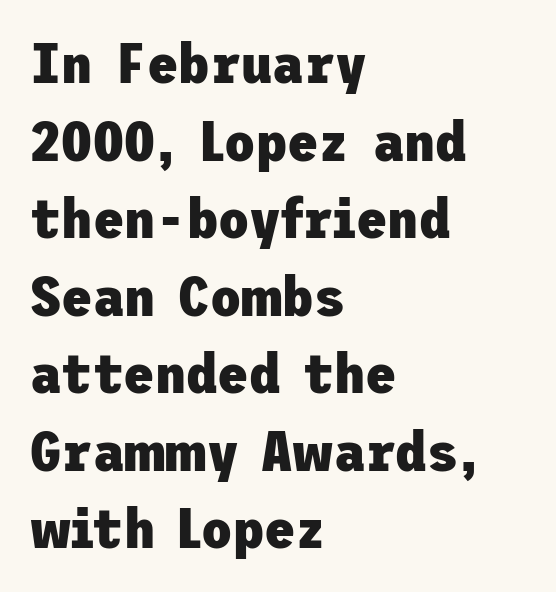
The passage shown is not underscored anywhere. Reading down the column, the eye jumps a familiar distance to each next line. No extra tracking has been applied to these lines. The passage is arranged the way most books set body copy — flush left.
